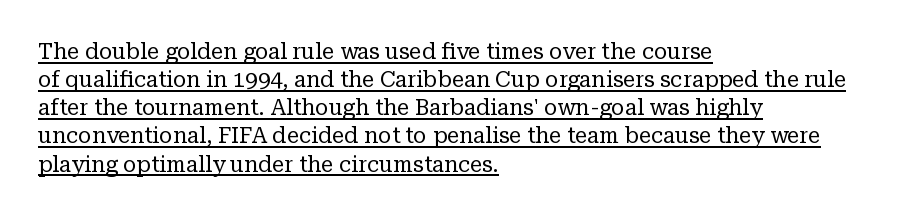
{"italic": "no", "bold": "no", "underline": "yes", "align": "left", "line_spacing": "normal", "line_spacing_ratio": 1.28, "letter_spacing": "normal", "letter_spacing_em": 0.0, "glyph_px": 22}
